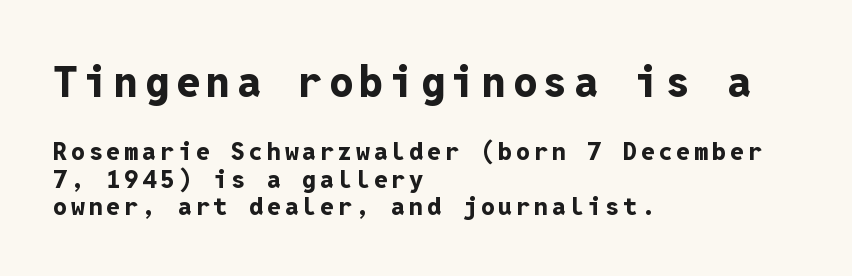
In terms of leading, this rendering errs on the cramped side. The lines are quadded left. A typesetter would label this face a sans. Decoration check: the copy has no underline.
